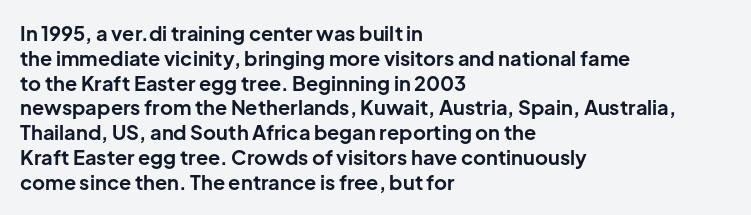
The image shows 20 px bold type, upright; set left-aligned, line spacing 1.24x, normal letter spacing, not underlined.
